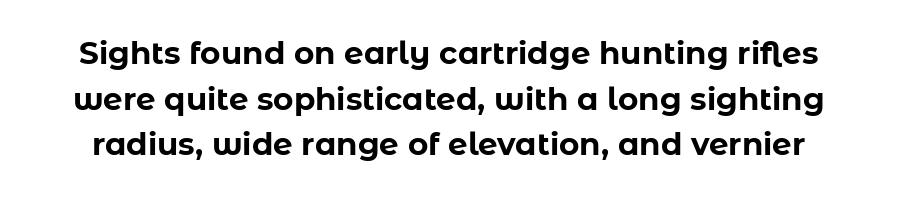
{"serif": "no", "italic": "no", "bold": "yes", "weight": "bold", "width": "normal", "stroke_contrast": "low", "x_height": "medium", "monospaced": "no", "underline": "no", "line_spacing": "normal", "line_spacing_ratio": 1.47, "letter_spacing": "normal", "letter_spacing_em": 0.0, "glyph_px": 31}
